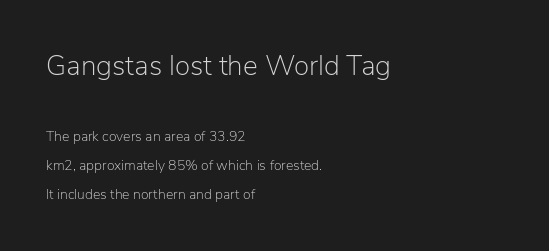
{"serif": "no", "italic": "no", "bold": "no", "weight": "light", "width": "normal", "stroke_contrast": "low", "x_height": "medium", "monospaced": "no", "underline": "no", "align": "left", "line_spacing": "loose", "line_spacing_ratio": 2.07, "letter_spacing": "normal", "letter_spacing_em": 0.0, "larger_block": "first", "size_ratio": 2.0, "glyph_px": 28}
